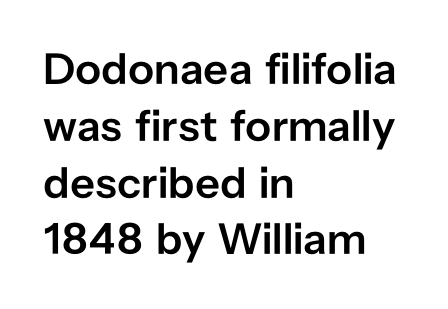
These lines are set flush left with a ragged right edge. Notice how descenders clear the ascenders below comfortably — that's standard leading. Students, this is semibold: more ink than regular, less than bold. Are there feet on the stems? There aren't — it's a sans. A typesetter would call this proportional, since set widths differ per character. Descenders hang freely into open space.
